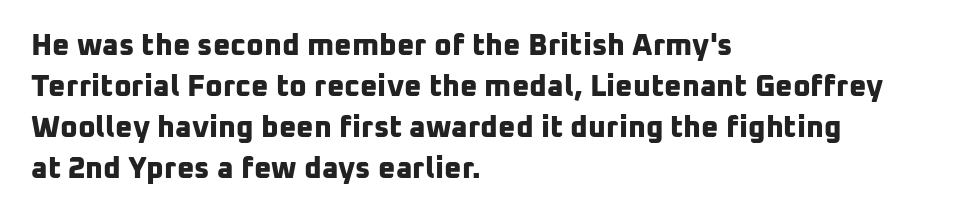
The image shows 30 px bold sans-serif type; set left-aligned, normal line spacing (1.37x), normal letter spacing, not underlined; low stroke contrast and a medium x-height.
